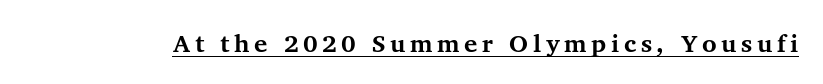
The image shows 25 px bold type, upright; set underlined.
